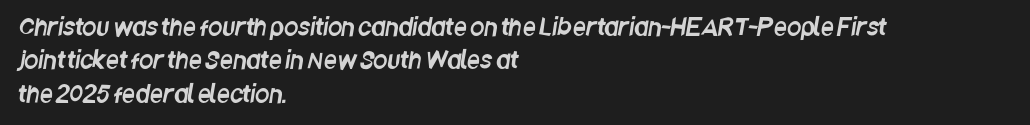
{"underline": "no", "align": "left", "line_spacing": "normal", "line_spacing_ratio": 1.45, "letter_spacing": "normal", "letter_spacing_em": 0.0, "glyph_px": 23}
